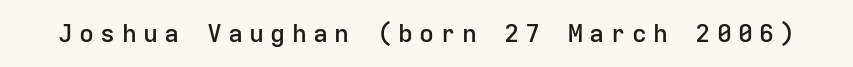
{"italic": "no", "bold": "semi", "underline": "no", "letter_spacing": "wide", "letter_spacing_em": 0.25, "glyph_px": 25}
